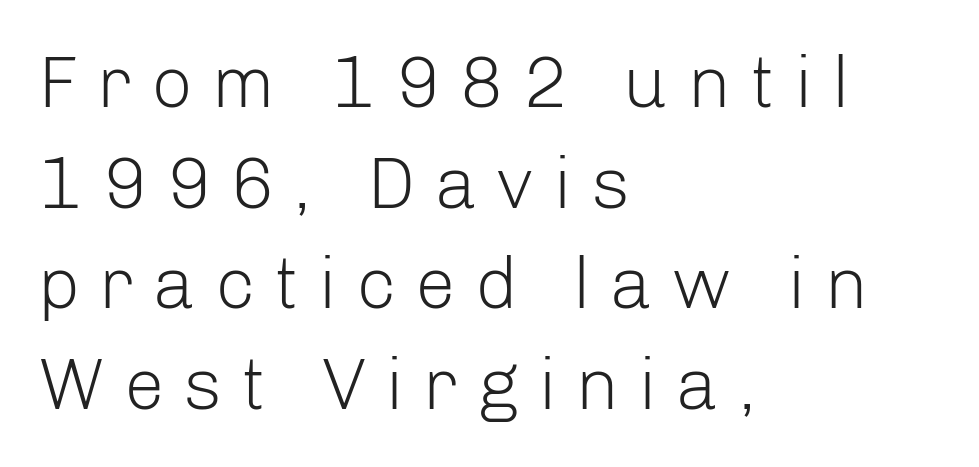
Q: Is the text bold? A: No.
Q: Is the text italic (slanted)? A: No, it is upright.
Q: Is the typeface a serif or a sans-serif typeface? A: Sans-serif.
Q: Is the text underlined? A: No.
Q: How is the paragraph aligned? A: Left-aligned.
Q: Is the spacing between letters normal or unusually wide? A: Unusually wide.
Q: Is the spacing between lines tight, normal or loose? A: Normal.
Q: Width (condensed, normal, or wide)? A: Normal.
Q: Stroke contrast? A: Low.
Q: x-height? A: Medium.
Q: Monospaced? A: No.
